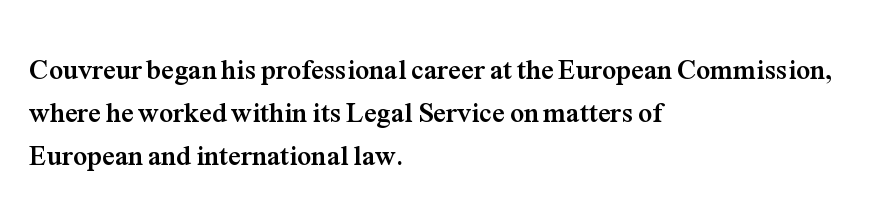
{"serif": "yes", "italic": "no", "bold": "yes", "weight": "semibold", "width": "normal", "stroke_contrast": "medium", "x_height": "medium", "monospaced": "no", "underline": "no", "align": "left", "line_spacing": "normal", "line_spacing_ratio": 1.53, "letter_spacing": "normal", "letter_spacing_em": 0.0, "glyph_px": 28}
